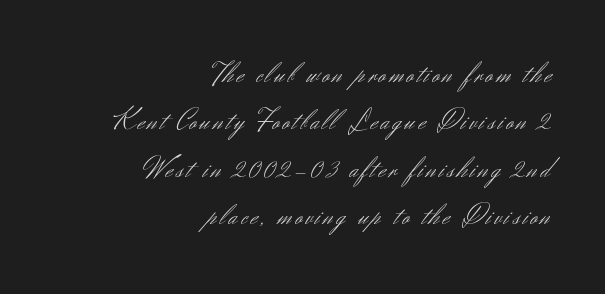
Is this a fixed-width face? No — the glyphs have proportional, varying widths. The typesetter chose a ragged-left arrangement here. Rows of type keep a routine distance in the vertical direction. Nothing sits at the stroke ends, so this counts as sans-serif.
